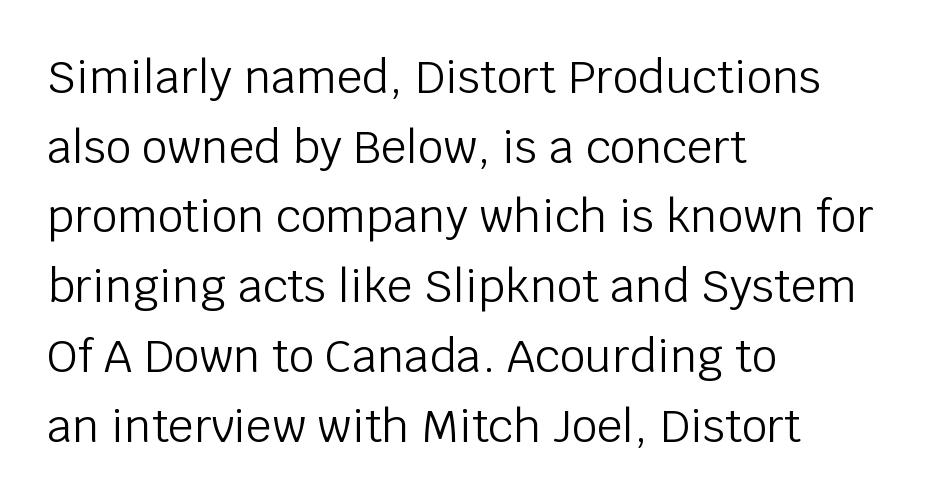
{"serif": "no", "italic": "no", "bold": "no", "weight": "light", "width": "normal", "stroke_contrast": "low", "x_height": "large", "monospaced": "no", "underline": "no", "align": "left", "line_spacing": "normal", "line_spacing_ratio": 1.55, "letter_spacing": "normal", "letter_spacing_em": 0.0, "glyph_px": 45}
